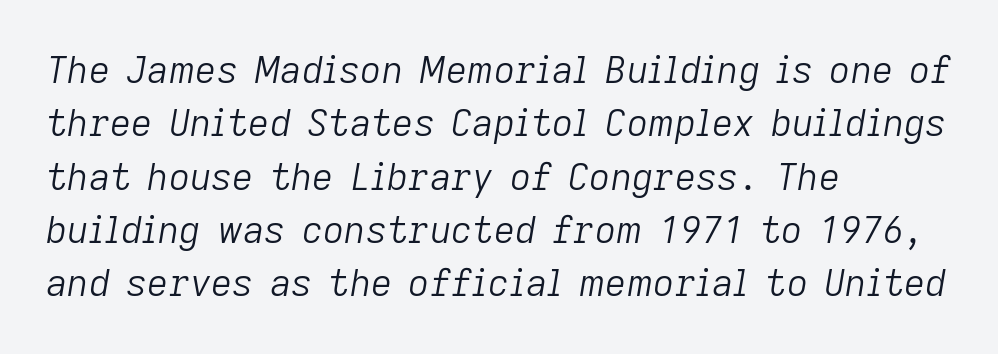
A typesetter would mark this as italic. Horizontal bands of white between lines are of average thickness. Spacing between characters is what you'd get straight out of the box. Looks like regular typesetting: each glyph gets only the width it needs. The typesetter chose a ragged-right arrangement here. Letters have the restrained weight of plain body copy at most.
